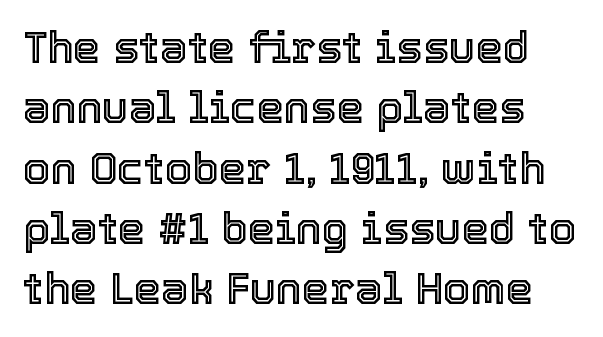
The image shows 44 px text type, upright; set normal line spacing (1.37x), normal letter spacing, not underlined; a medium x-height.
